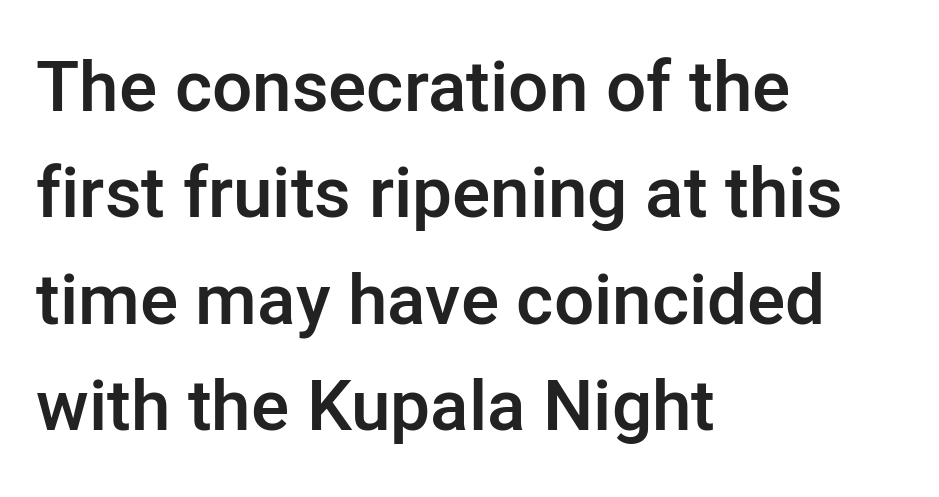
Nobody touched the tracking dial on this one. Descenders are the only things crossing below the line. Vertically, the passage feels balanced, rows spaced as you'd expect. The strokes are fattened partway — semibold, not bold. Stroke terminals: plain, sans-serif. The axis of the letterforms is exactly vertical.
